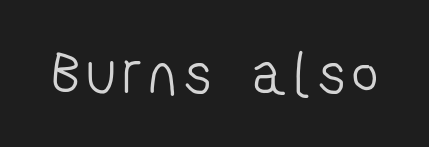
{"serif": "no", "bold": "no", "weight": "light", "width": "condensed", "stroke_contrast": "low", "x_height": "medium", "monospaced": "no", "underline": "no", "glyph_px": 65}
